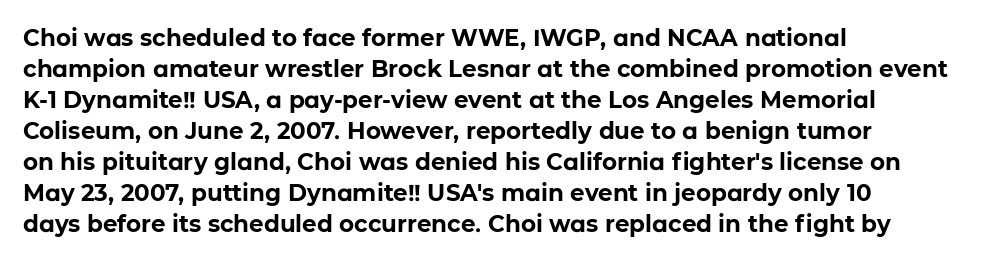
The image shows 23 px bold type, upright; set left-aligned, normal line spacing (1.35x), normal letter spacing, not underlined.
